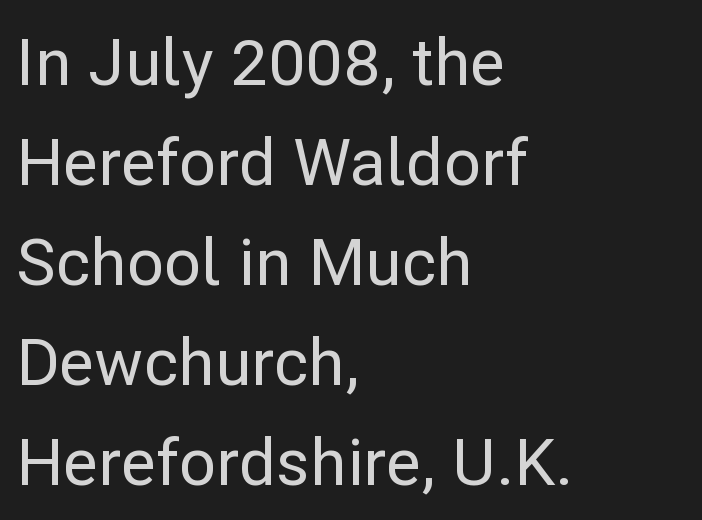
Glance below the letters and you will spot only blank space. Serif or sans? Sans — the stroke terminals are bare. Leftover space on each line is placed entirely after the last word. The face used here is rendered with its standard letterfit. Students, observe: this is what conventionally led text looks like. Vertical strokes here are truly vertical.
